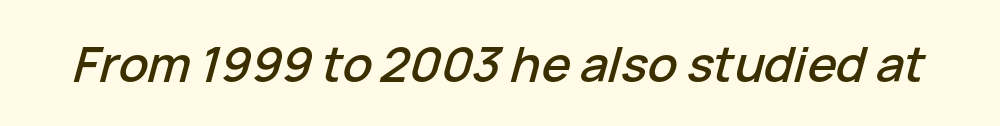
Q: Is the text italic (slanted)? A: Yes, it leans right by about 15 degrees.
Q: Is the text underlined? A: No.
Q: Is the spacing between letters normal or unusually wide? A: Normal.
Q: Width (condensed, normal, or wide)? A: Normal.
Q: Stroke contrast? A: Low.
Q: x-height? A: Medium.
Q: Monospaced? A: No.
